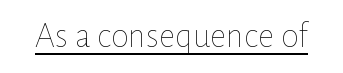
Q: Is the text bold? A: No.
Q: Is the text italic (slanted)? A: No, it is upright.
Q: Is the text underlined? A: Yes.
Q: Is the spacing between letters normal or unusually wide? A: Normal.
Q: Width (condensed, normal, or wide)? A: Normal.
Q: Stroke contrast? A: Low.
Q: x-height? A: Medium.
Q: Monospaced? A: No.
